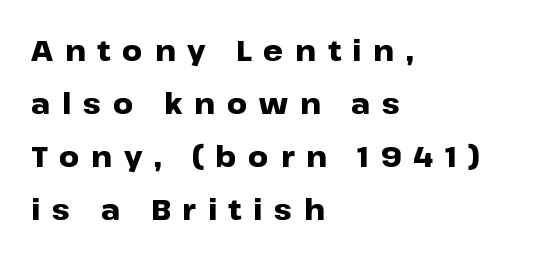
Q: Is the text bold? A: Yes.
Q: Is the text italic (slanted)? A: No, it is upright.
Q: Is the typeface a serif or a sans-serif typeface? A: Sans-serif.
Q: Is the text underlined? A: No.
Q: How is the paragraph aligned? A: Left-aligned.
Q: Is the spacing between letters normal or unusually wide? A: Unusually wide.
Q: Width (condensed, normal, or wide)? A: Wide.
Q: Stroke contrast? A: Low.
Q: x-height? A: Medium.
Q: Monospaced? A: No.
